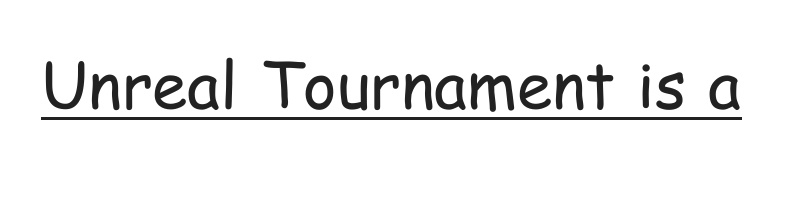
The typesetter has applied underlining to the passage shown. Stroke terminals: plain, sans-serif. There is no visible air inserted between adjacent glyphs. Summary of weight: not heavy and not bold. The specimen reads as upright at a glance.
